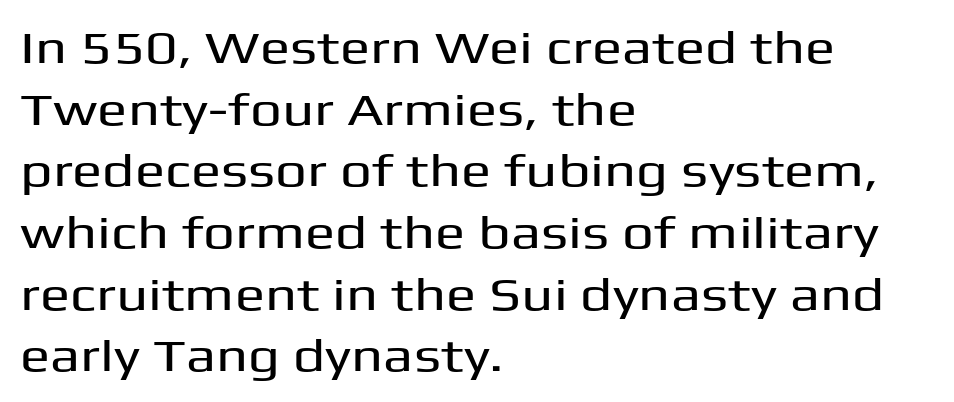
Q: Is the text italic (slanted)? A: No, it is upright.
Q: Is the typeface a serif or a sans-serif typeface? A: Sans-serif.
Q: Is the text underlined? A: No.
Q: How is the paragraph aligned? A: Left-aligned.
Q: Is the spacing between letters normal or unusually wide? A: Normal.
Q: Is the spacing between lines tight, normal or loose? A: Normal.
Q: Width (condensed, normal, or wide)? A: Wide.
Q: Stroke contrast? A: Medium.
Q: x-height? A: Medium.
Q: Monospaced? A: No.
